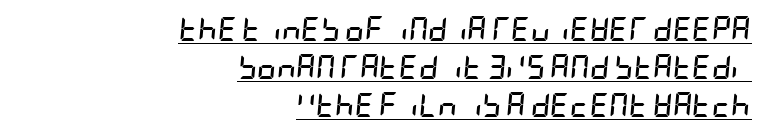
The image shows 24 px bold type, italic (leaning right); set right-aligned, normal line spacing (1.59x), normal letter spacing, underlined.
